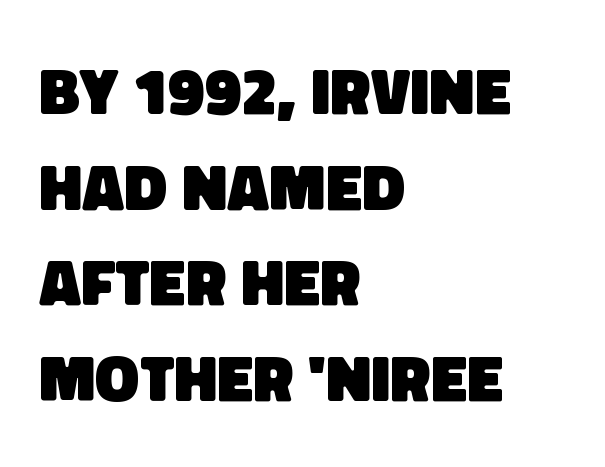
Q: Is the text bold? A: Yes.
Q: Is the typeface a serif or a sans-serif typeface? A: Sans-serif.
Q: Is the text underlined? A: No.
Q: How is the paragraph aligned? A: Left-aligned.
Q: Is the spacing between letters normal or unusually wide? A: Normal.
Q: Is the spacing between lines tight, normal or loose? A: Normal.
Q: Width (condensed, normal, or wide)? A: Normal.
Q: Stroke contrast? A: Low.
Q: x-height? A: Large.
Q: Monospaced? A: No.
